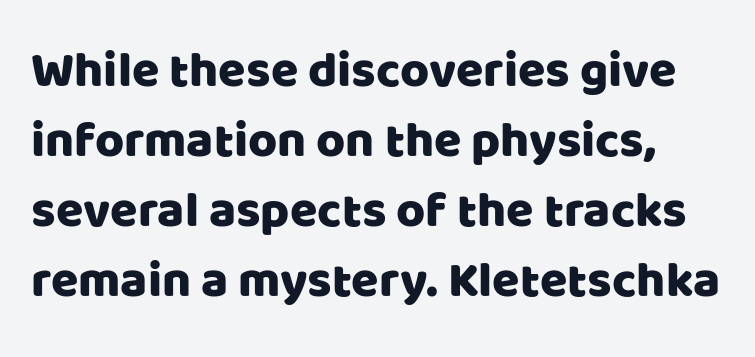
The image shows 50 px sans-serif type, upright; set normal line spacing (1.4x), normal letter spacing, not underlined; low stroke contrast and a large x-height.
